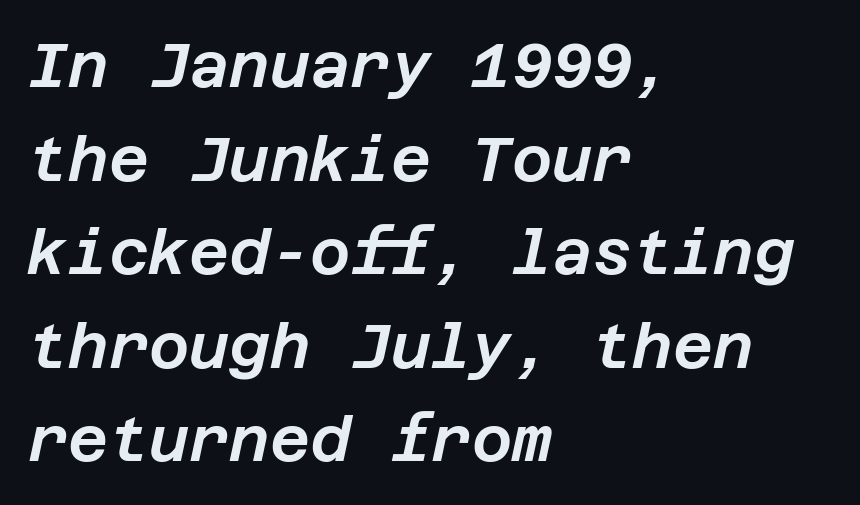
{"italic": "yes", "lean": "right", "slant_degrees": 12, "width": "normal", "stroke_contrast": "low", "x_height": "large", "underline": "no", "align": "left", "line_spacing": "normal", "line_spacing_ratio": 1.51, "letter_spacing": "normal", "letter_spacing_em": 0.0, "glyph_px": 62}
